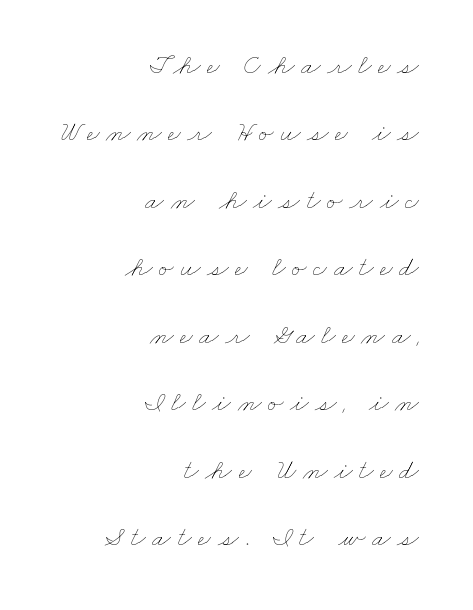
The image shows 28 px thin, wide type; set right-aligned, loose line spacing (2.41x), unusually wide letter spacing (+0.23 em), not underlined; low stroke contrast and a small x-height.
